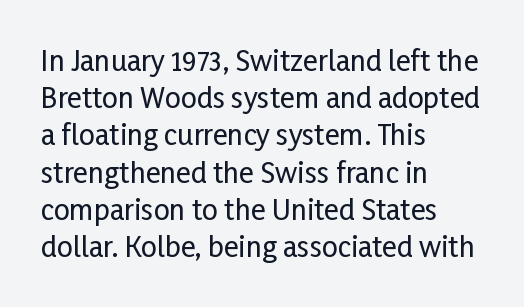
No extra tracking has been applied to these lines. You could not count columns in this text — the font is proportionally spaced. In terms of leading, this rendering sits right in the middle. Quick note: not italic, upright.
